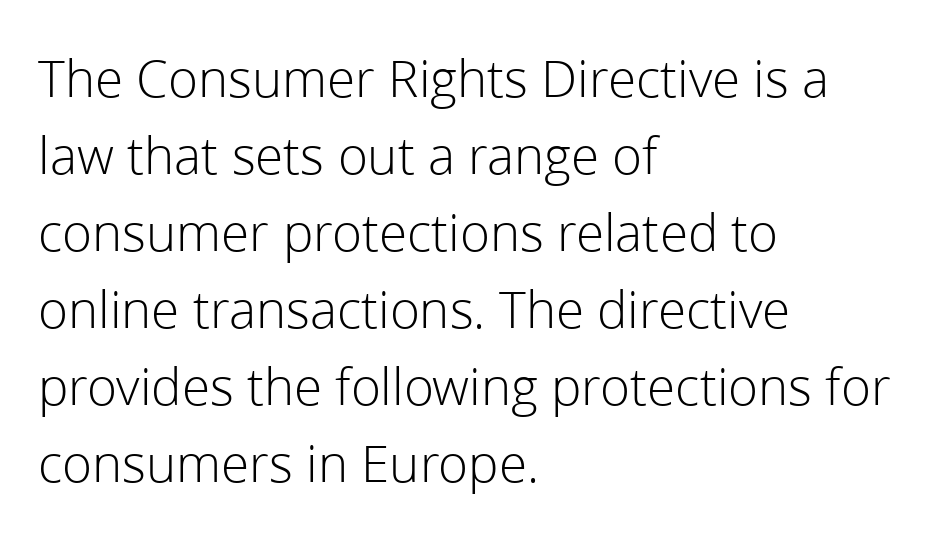
The image shows 55 px light sans-serif type, upright; set left-aligned, normal line spacing (1.4x), normal letter spacing, not underlined; low stroke contrast and a medium x-height.
